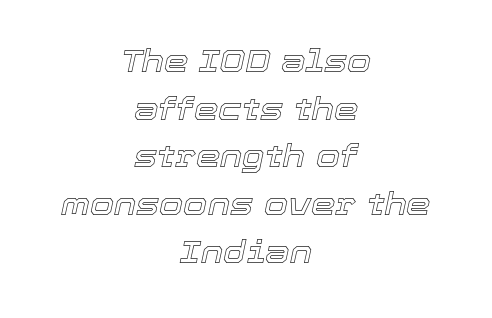
Q: Is the text italic (slanted)? A: Yes, it leans right by about 12 degrees.
Q: Is the text underlined? A: No.
Q: How is the paragraph aligned? A: Centered.
Q: Is the spacing between letters normal or unusually wide? A: Normal.
Q: Is the spacing between lines tight, normal or loose? A: Normal.
Q: Width (condensed, normal, or wide)? A: Normal.
Q: x-height? A: Medium.
Q: Monospaced? A: No.
